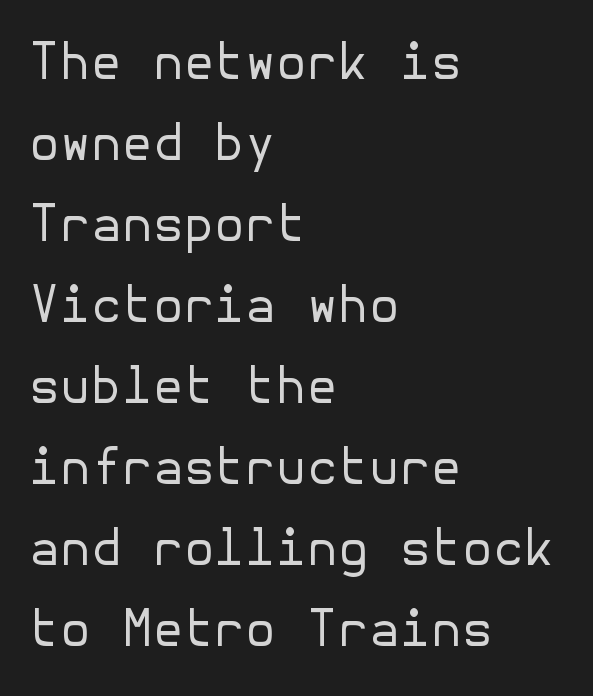
The line texture is even and compact thanks to regular tracking. Bare-footed words on every line. Italic? Not at all — the glyphs are vertical. Heft: none added — not bold.
